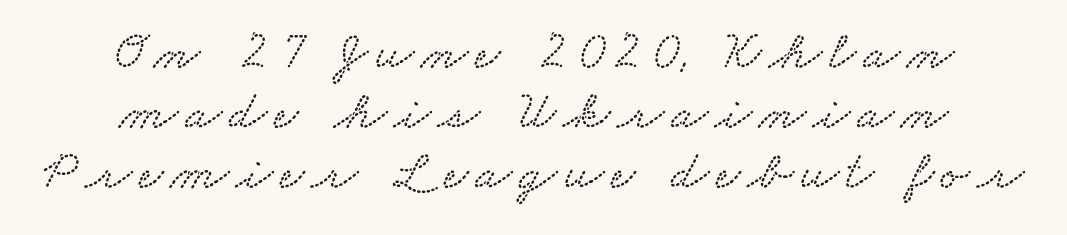
Q: Is the text underlined? A: No.
Q: How is the paragraph aligned? A: Centered.
Q: Is the spacing between lines tight, normal or loose? A: Tight.
Q: Width (condensed, normal, or wide)? A: Wide.
Q: Stroke contrast? A: Low.
Q: x-height? A: Small.
Q: Monospaced? A: No.
